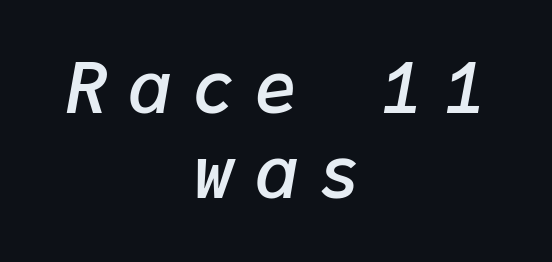
What weight is shown? A semibold, between regular and bold. This sample has the even, mechanical cadence of fixed-width lettering. The rendering inserts visible extra space after every character. In CSS terms this would be text-align: center.
